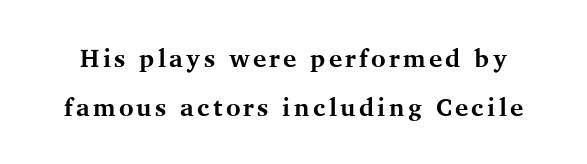
{"italic": "no", "bold": "yes", "underline": "no", "line_spacing": "loose", "line_spacing_ratio": 1.95, "glyph_px": 25}
